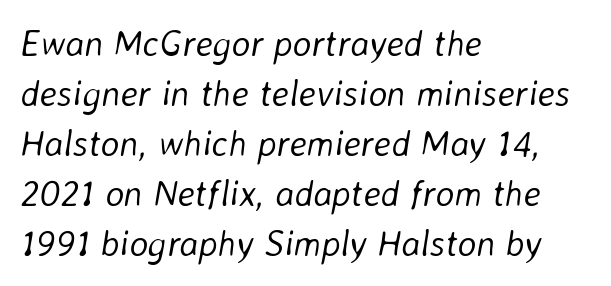
Q: Is the text bold? A: No.
Q: Is the text italic (slanted)? A: Yes, it leans right by about 8 degrees.
Q: Is the text underlined? A: No.
Q: How is the paragraph aligned? A: Left-aligned.
Q: Is the spacing between letters normal or unusually wide? A: Normal.
Q: Is the spacing between lines tight, normal or loose? A: Normal.
Q: Width (condensed, normal, or wide)? A: Normal.
Q: Stroke contrast? A: Low.
Q: x-height? A: Medium.
Q: Monospaced? A: No.
